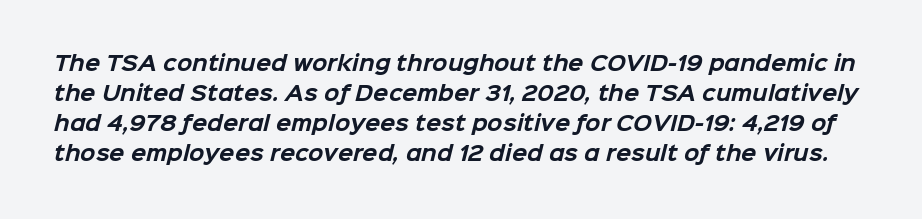
{"bold": "yes", "underline": "no", "line_spacing": "normal", "line_spacing_ratio": 1.5, "letter_spacing": "normal", "letter_spacing_em": 0.0, "glyph_px": 20}
